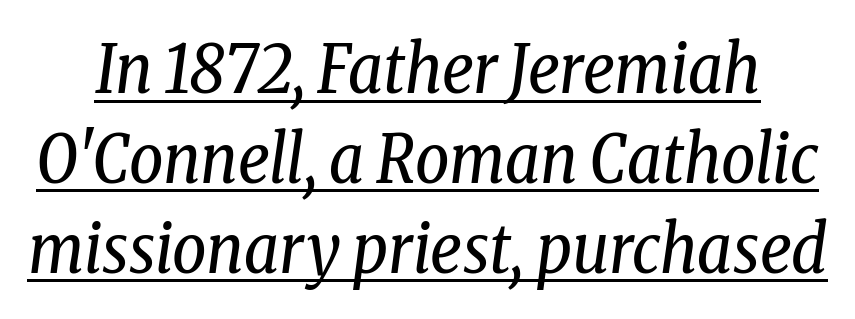
Q: Is the text bold? A: No.
Q: Is the text italic (slanted)? A: Yes, it leans right by about 8 degrees.
Q: Is the typeface a serif or a sans-serif typeface? A: Serif.
Q: Is the text underlined? A: Yes.
Q: Is the spacing between letters normal or unusually wide? A: Normal.
Q: Is the spacing between lines tight, normal or loose? A: Normal.
Q: Width (condensed, normal, or wide)? A: Condensed.
Q: Stroke contrast? A: Low.
Q: x-height? A: Medium.
Q: Monospaced? A: No.
